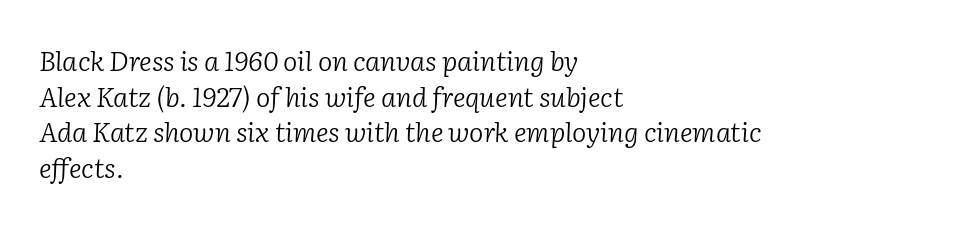
{"italic": "yes", "lean": "right", "slant_degrees": 2, "bold": "no", "underline": "no", "align": "left", "line_spacing": "normal", "line_spacing_ratio": 1.32, "letter_spacing": "normal", "letter_spacing_em": 0.0, "glyph_px": 27}
